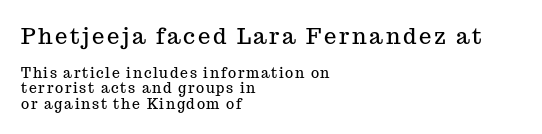
The image shows 22 px text type, upright; set left-aligned, tight line spacing (1.1x), not underlined; the first (top) block is 1.57x larger.
